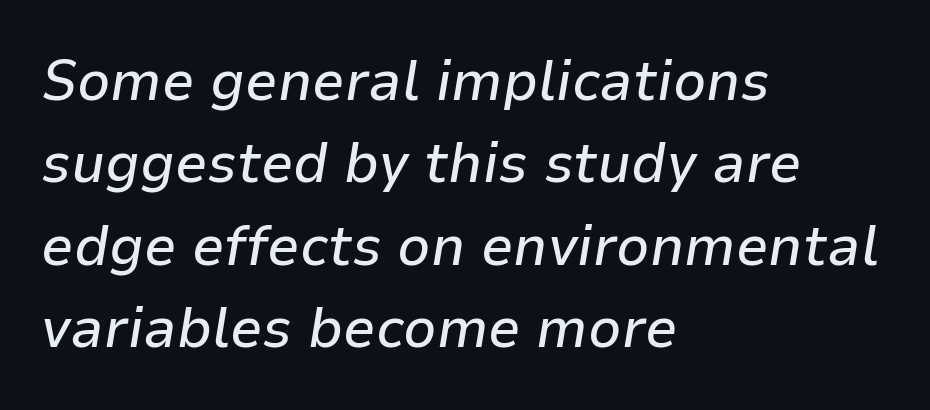
These lines were composed using italics. The lines sit at an ordinary, default distance from one another. The typesetter chose a ragged-right arrangement here. Caption: standard tracking, unaltered. Quick note: underline off.
